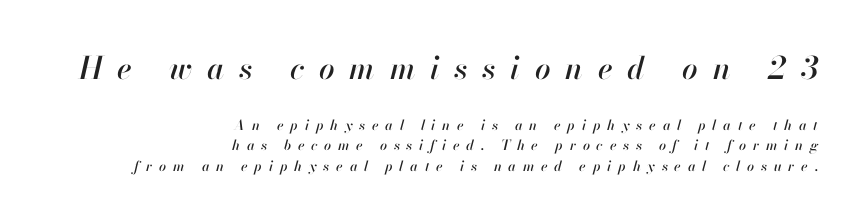
{"italic": "yes", "lean": "right", "slant_degrees": 13, "width": "normal", "stroke_contrast": "high", "x_height": "small", "monospaced": "no", "underline": "no", "align": "right", "line_spacing": "normal", "line_spacing_ratio": 1.46, "letter_spacing": "wide", "letter_spacing_em": 0.48, "larger_block": "first", "size_ratio": 2.21, "glyph_px": 31}
